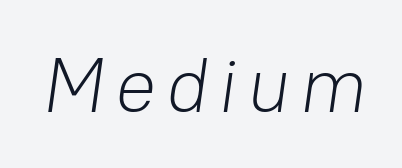
The image shows 77 px light type, italic (leaning right); set not underlined; low stroke contrast and a medium x-height.
